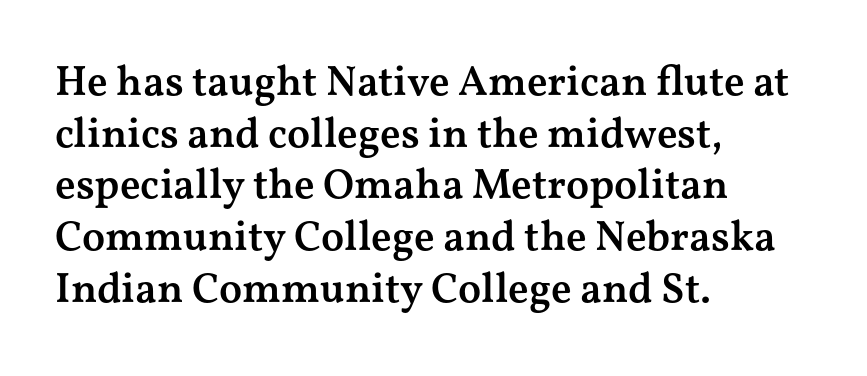
The image shows 42 px semibold, wide serif type, upright; set left-aligned, line spacing 1.23x, normal letter spacing, not underlined; medium stroke contrast and a medium x-height.
